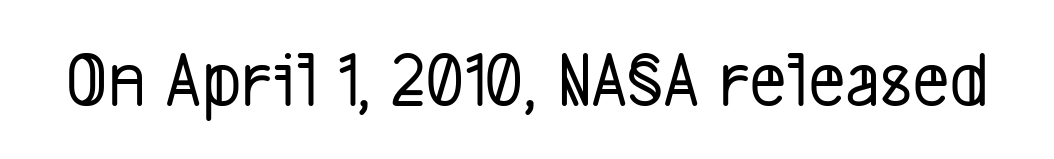
Note the varied advance widths — an 'i' is clearly narrower than an 'm'. Serifs: no, the terminals of the letterforms are clean. This rendering leaves character spacing at its baseline value. Quick note: underline off.
